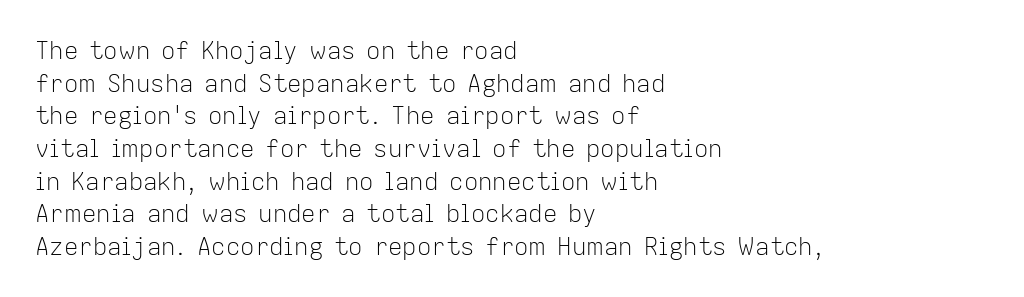
Q: Is the text bold? A: No.
Q: Is the text italic (slanted)? A: No, it is upright.
Q: Is the text underlined? A: No.
Q: How is the paragraph aligned? A: Left-aligned.
Q: Is the spacing between letters normal or unusually wide? A: Normal.
Q: Is the spacing between lines tight, normal or loose? A: Normal.
